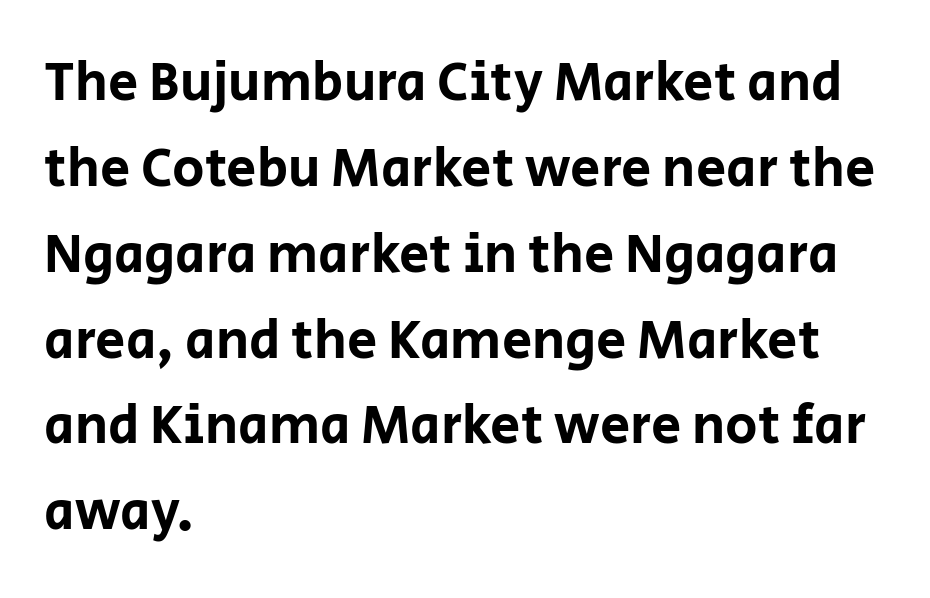
Q: Is the text italic (slanted)? A: No, it is upright.
Q: Is the typeface a serif or a sans-serif typeface? A: Sans-serif.
Q: Is the text underlined? A: No.
Q: How is the paragraph aligned? A: Left-aligned.
Q: Is the spacing between letters normal or unusually wide? A: Normal.
Q: Is the spacing between lines tight, normal or loose? A: Normal.
Q: Width (condensed, normal, or wide)? A: Normal.
Q: Stroke contrast? A: Low.
Q: x-height? A: Large.
Q: Monospaced? A: No.
